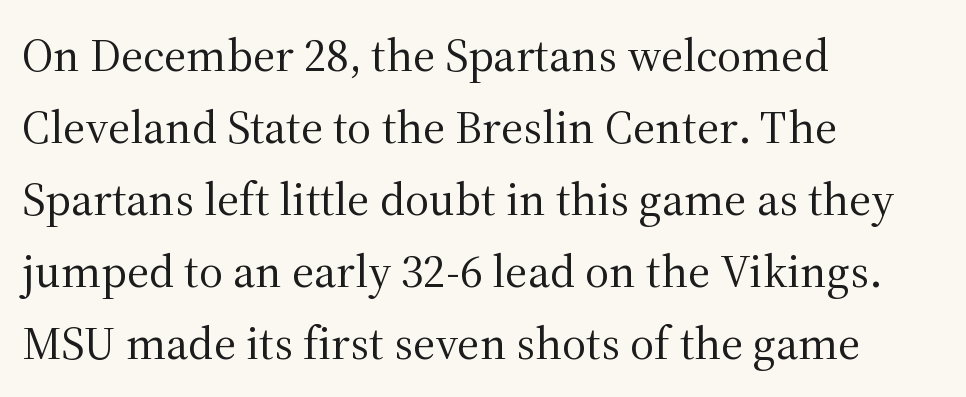
{"serif": "yes", "italic": "no", "bold": "no", "weight": "regular", "width": "normal", "stroke_contrast": "medium", "x_height": "medium", "monospaced": "no", "underline": "no", "align": "left", "line_spacing": "normal", "line_spacing_ratio": 1.53, "letter_spacing": "normal", "letter_spacing_em": 0.0, "glyph_px": 47}
